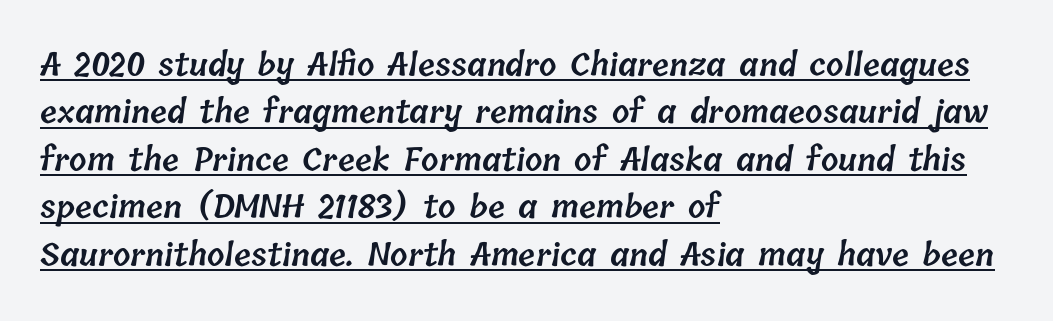
The image shows 31 px semibold type; set left-aligned, normal line spacing (1.53x), normal letter spacing, underlined; low stroke contrast and a medium x-height.
